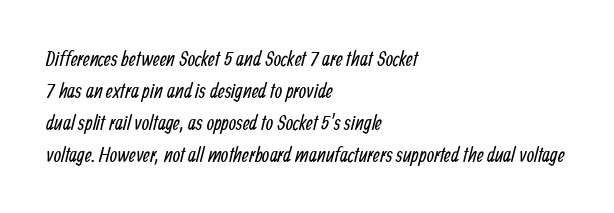
Q: Is the text bold? A: No.
Q: Is the text underlined? A: No.
Q: How is the paragraph aligned? A: Left-aligned.
Q: Is the spacing between letters normal or unusually wide? A: Normal.
Q: Is the spacing between lines tight, normal or loose? A: Normal.
